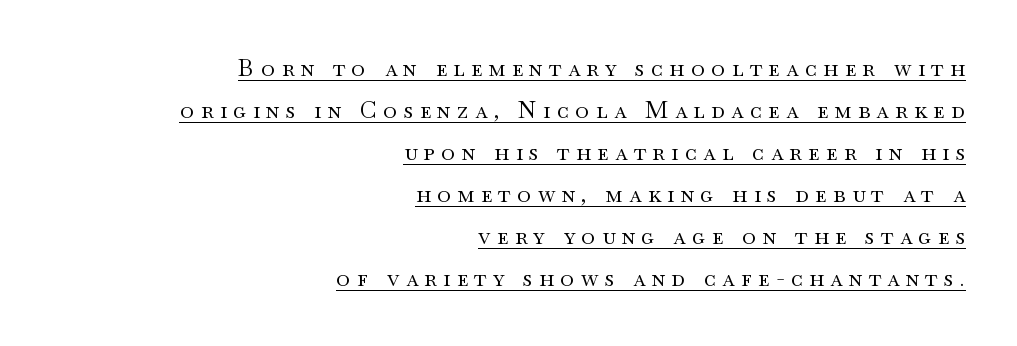
{"italic": "no", "bold": "no", "underline": "yes", "align": "right", "line_spacing_ratio": 1.75, "letter_spacing": "wide", "letter_spacing_em": 0.26, "glyph_px": 24}
